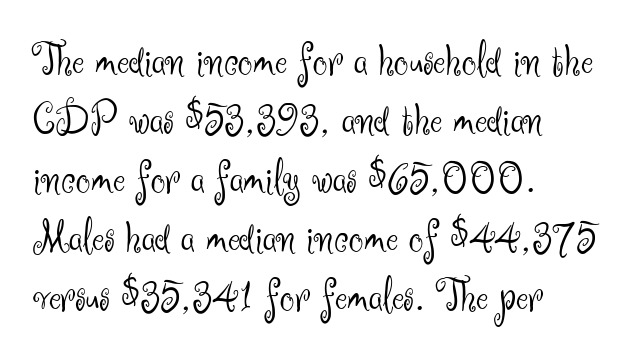
{"serif": "no", "italic": "no", "bold": "no", "weight": "light", "width": "normal", "stroke_contrast": "medium", "x_height": "small", "monospaced": "no", "underline": "no", "align": "left", "line_spacing": "normal", "line_spacing_ratio": 1.28, "letter_spacing": "normal", "letter_spacing_em": 0.0, "glyph_px": 46}
